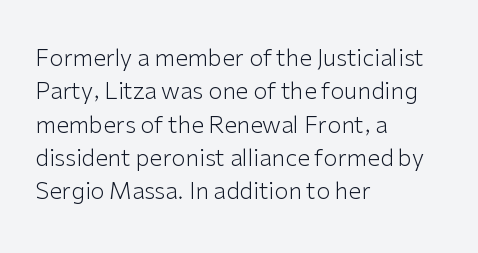
Q: Is the text bold? A: No.
Q: Is the text italic (slanted)? A: No, it is upright.
Q: Is the text underlined? A: No.
Q: How is the paragraph aligned? A: Left-aligned.
Q: Is the spacing between letters normal or unusually wide? A: Normal.
Q: Is the spacing between lines tight, normal or loose? A: Normal.
